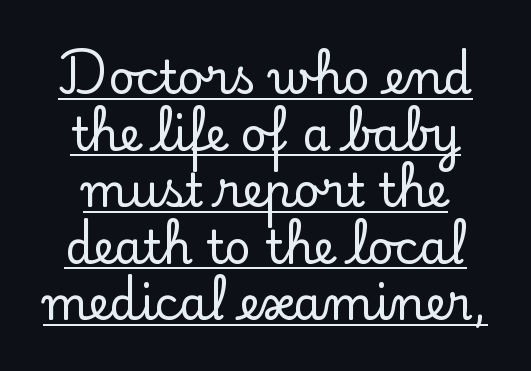
The letterforms sit shoulder to shoulder at normal distance. The glyphs in this specimen are seriffed. Is this a fixed-width face? No — the glyphs have proportional, varying widths. The typography opts for an upright posture over an oblique one. This sample carries an underscore along the baseline area. Centered paragraph, ragged on both sides.
